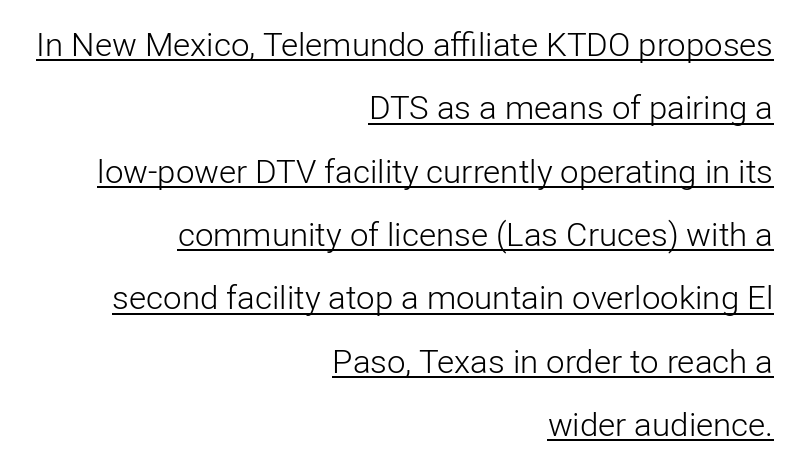
The block of text is sparse from top to bottom, with ample space between rows. The strokes are not fattened; the text isn't bold. This is the regular roman posture of the typeface. The passage shown is typed in a proportional face where columns would drift.
